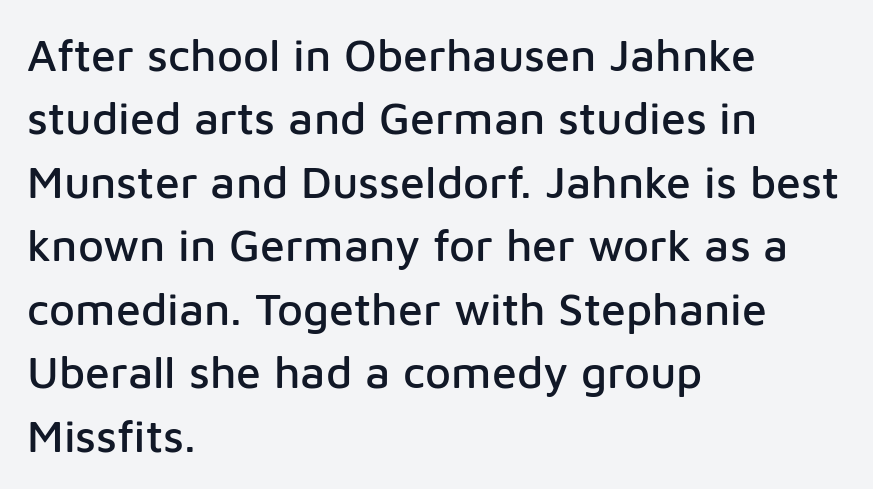
{"serif": "no", "italic": "no", "width": "normal", "stroke_contrast": "low", "x_height": "medium", "monospaced": "no", "underline": "no", "align": "left", "line_spacing": "normal", "line_spacing_ratio": 1.41, "letter_spacing": "normal", "letter_spacing_em": 0.0, "glyph_px": 45}
